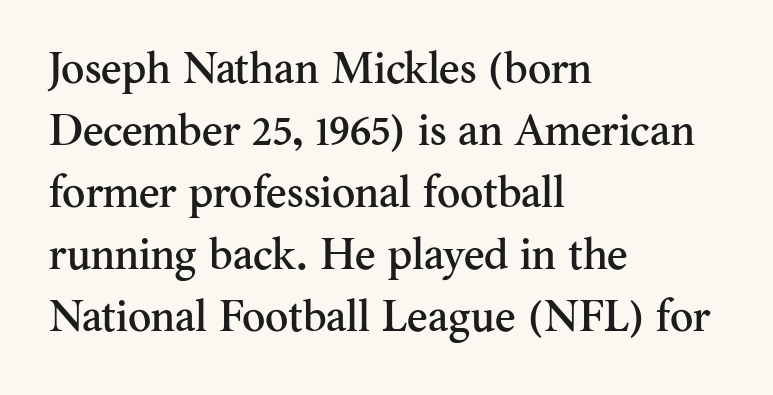
{"serif": "yes", "italic": "no", "width": "normal", "stroke_contrast": "medium", "x_height": "small", "monospaced": "no", "underline": "no", "align": "left", "line_spacing": "normal", "line_spacing_ratio": 1.41, "letter_spacing": "normal", "letter_spacing_em": 0.0, "glyph_px": 44}
